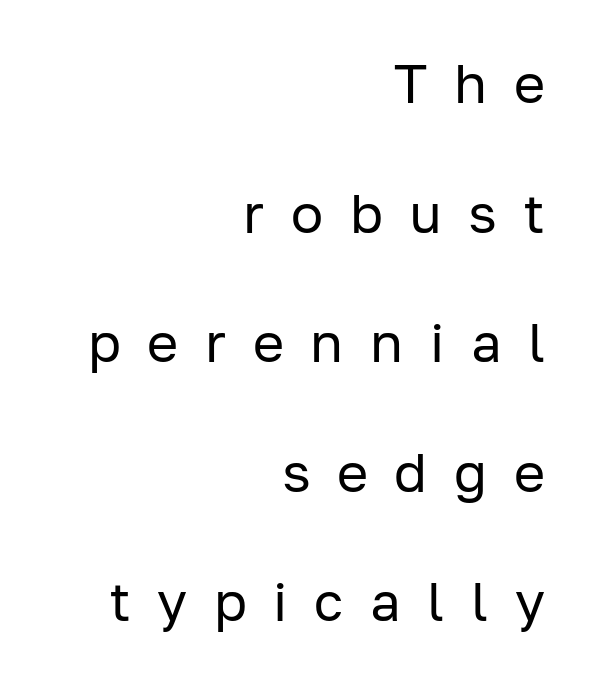
The image shows 54 px regular-weight sans-serif type, upright; set right-aligned, loose line spacing (2.4x), unusually wide letter spacing (+0.49 em), not underlined; low stroke contrast and a medium x-height.
